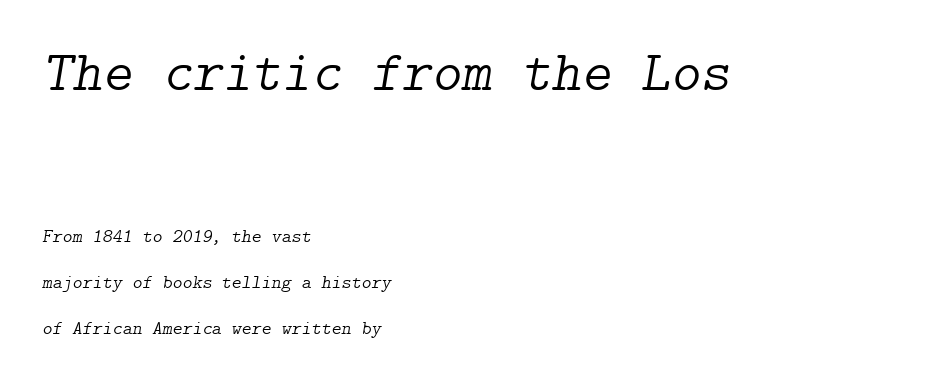
Is there much room between lines? Yes — plenty of vertical air separates them. The strip under each line holds only bare page. Here the glyphs are tracked normally, forming tight word shapes. This is oblique type, the kind used for emphasis or titles.
